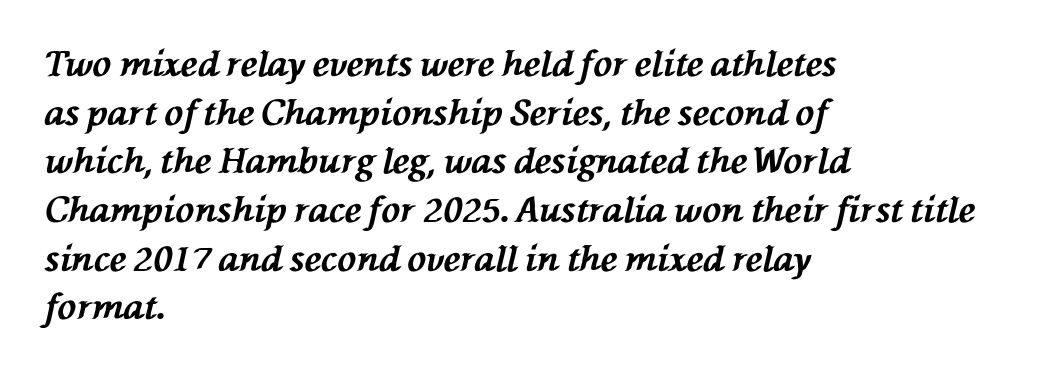
The paragraph shown leans on its left margin. Compared with typical body copy, the letter spacing here is the same. The text carries the slant typical of an italic or oblique font. Unmarked baselines from the first word to the last. Thick stems and heavy bowls — unmistakably bold. Rows of type keep a routine distance in the vertical direction.
